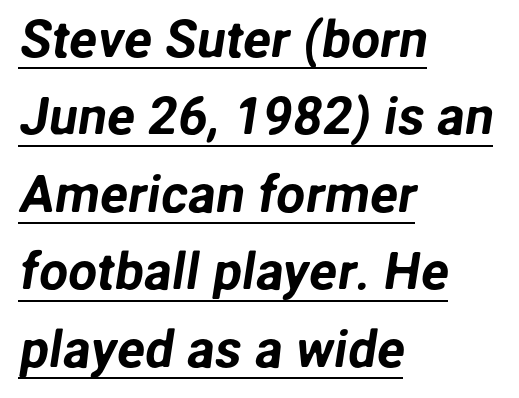
{"serif": "no", "width": "normal", "stroke_contrast": "low", "x_height": "medium", "monospaced": "no", "underline": "yes", "align": "left", "line_spacing": "normal", "line_spacing_ratio": 1.49, "letter_spacing": "normal", "letter_spacing_em": 0.0, "glyph_px": 52}
